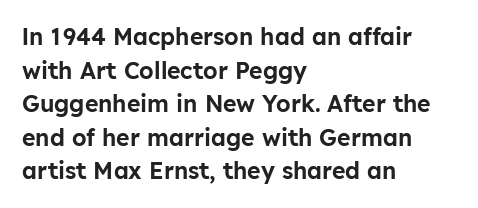
Notice how the passage keeps a crisp vertical edge on the left only. Ascenders rise straight up at ninety degrees. The passage shown is not underscored anywhere. Tracking value appears to be zero — textbook default spacing.
